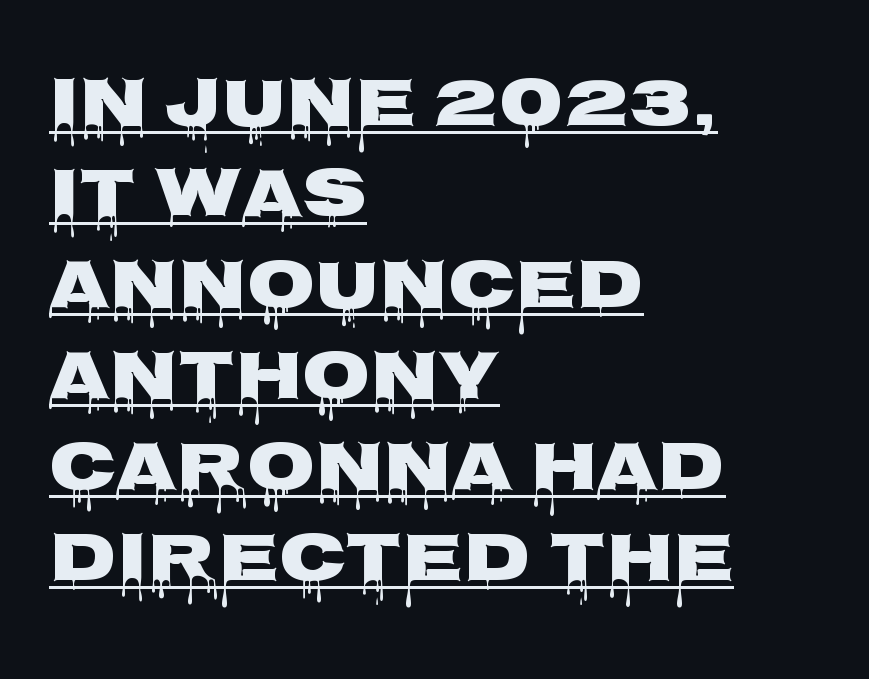
The image shows 70 px heavy, wide sans-serif type, upright; set left-aligned, normal line spacing (1.3x), normal letter spacing, underlined; low stroke contrast and a large x-height.
